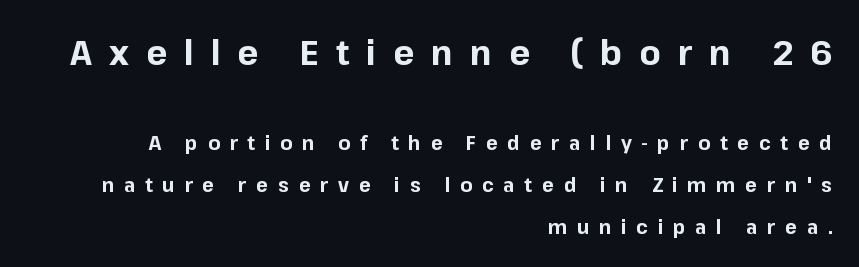
Q: Is the text bold? A: Yes.
Q: Is the text italic (slanted)? A: No, it is upright.
Q: Is the typeface a serif or a sans-serif typeface? A: Sans-serif.
Q: Is the text underlined? A: No.
Q: How is the paragraph aligned? A: Right-aligned.
Q: Is the spacing between letters normal or unusually wide? A: Unusually wide.
Q: Is the spacing between lines tight, normal or loose? A: Loose.
Q: Which block of text is set in a larger size, the first (top) or the second (bottom)? A: The first (top) one.
Q: Width (condensed, normal, or wide)? A: Normal.
Q: Stroke contrast? A: Low.
Q: x-height? A: Medium.
Q: Monospaced? A: No.
